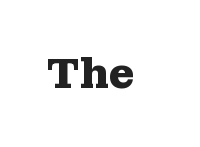
The image shows 42 px heavy, wide serif type, upright; set normal letter spacing, not underlined; medium stroke contrast and a medium x-height.
